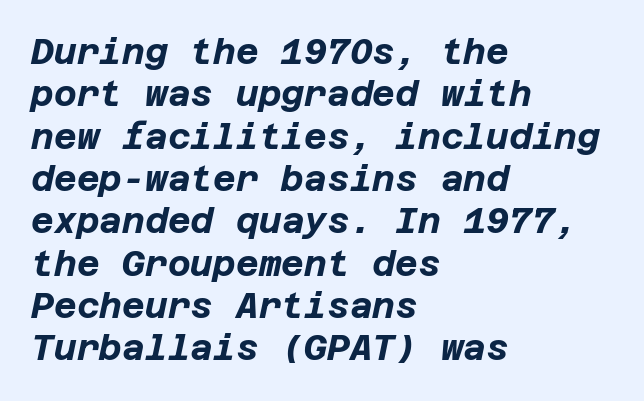
{"italic": "yes", "lean": "right", "slant_degrees": 12, "bold": "yes", "weight": "bold", "width": "normal", "stroke_contrast": "low", "x_height": "large", "underline": "no", "align": "left", "line_spacing_ratio": 1.21, "letter_spacing": "normal", "letter_spacing_em": 0.0, "glyph_px": 35}
